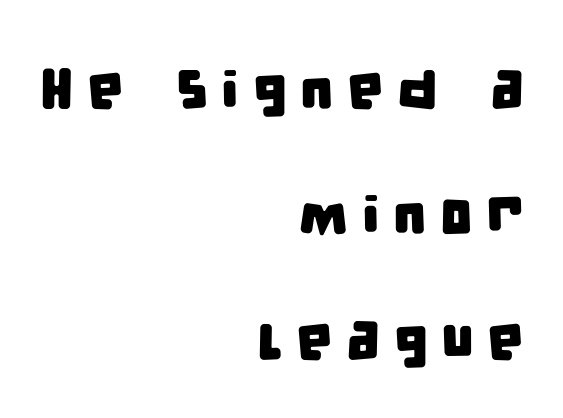
Airy leading. Characters follow at a spacing far wider than the type designer built in. Is this a fixed-width face? No — the glyphs have proportional, varying widths. The rendering shows plain stroke endings on the letterforms — a sans-serif design.
